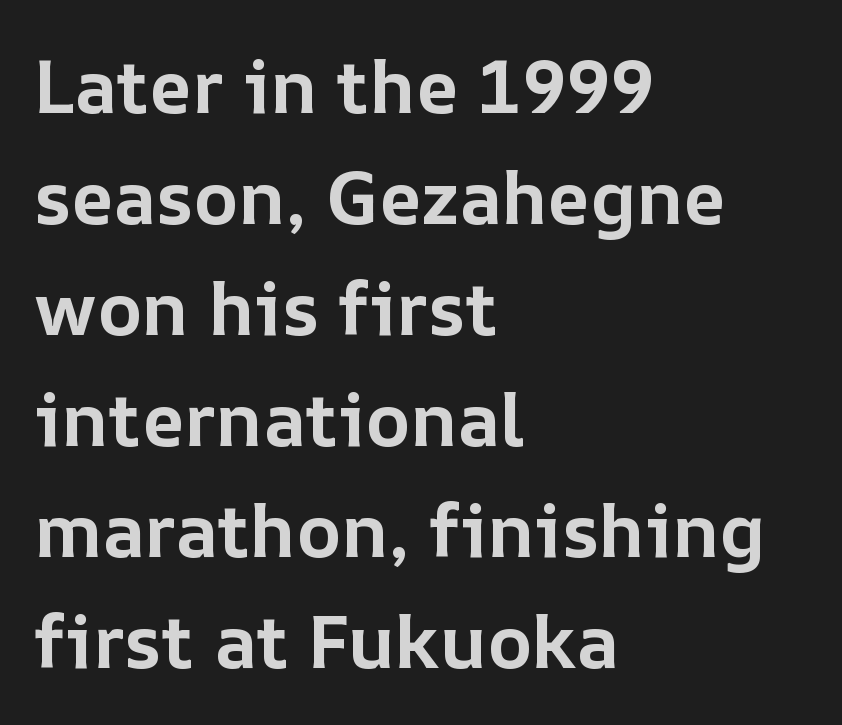
{"italic": "no", "bold": "yes", "weight": "bold", "width": "normal", "stroke_contrast": "low", "x_height": "medium", "monospaced": "no", "underline": "no", "align": "left", "line_spacing": "normal", "line_spacing_ratio": 1.5, "letter_spacing": "normal", "letter_spacing_em": 0.0, "glyph_px": 74}
